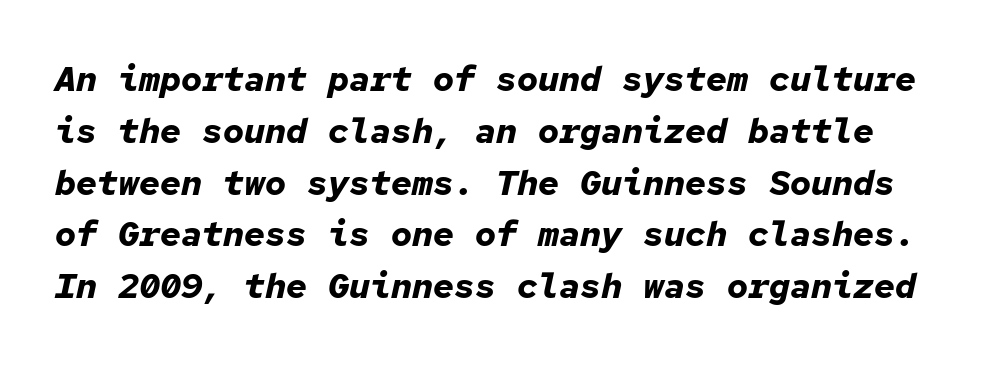
{"italic": "yes", "lean": "right", "slant_degrees": 12, "bold": "yes", "weight": "bold", "width": "normal", "stroke_contrast": "low", "x_height": "medium", "monospaced": "yes", "underline": "no", "line_spacing": "normal", "line_spacing_ratio": 1.48, "letter_spacing": "normal", "letter_spacing_em": 0.0, "glyph_px": 35}
